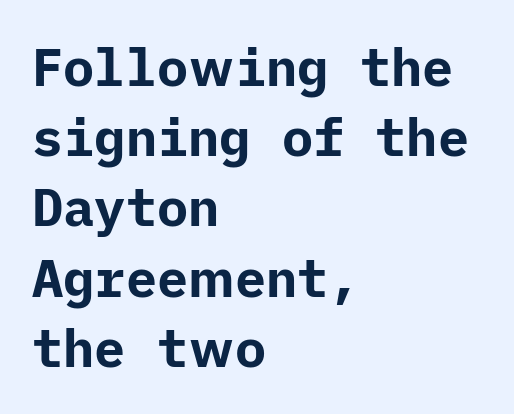
{"serif": "no", "italic": "no", "bold": "yes", "weight": "bold", "width": "normal", "stroke_contrast": "low", "x_height": "medium", "underline": "no", "align": "left", "line_spacing": "normal", "line_spacing_ratio": 1.35, "letter_spacing": "normal", "letter_spacing_em": 0.0, "glyph_px": 52}
